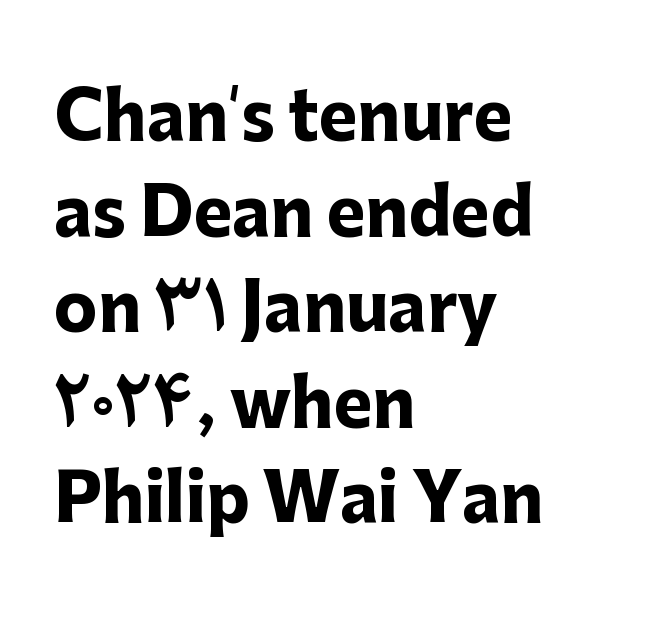
Honestly, the row spacing looks completely unremarkable. It's the straight-up-and-down kind of type. The paragraph shown leans on its left margin. The face used here is proportionally spaced, like ordinary book or web type. Letter spacing: default.
